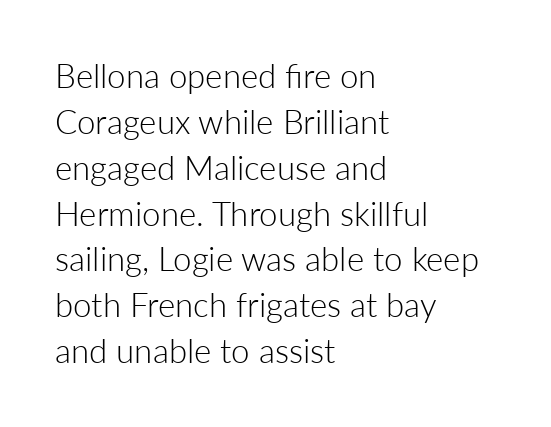
The image shows 33 px light sans-serif type, upright; set left-aligned, normal line spacing (1.39x), normal letter spacing, not underlined; low stroke contrast and a medium x-height.
